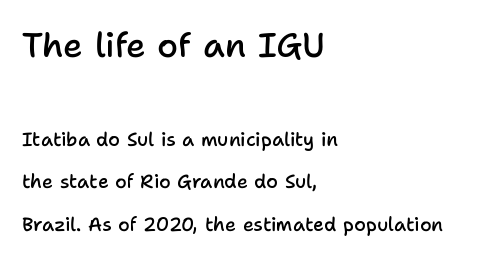
{"serif": "no", "italic": "no", "bold": "semi", "weight": "semibold", "width": "normal", "stroke_contrast": "low", "x_height": "medium", "monospaced": "no", "underline": "no", "align": "left", "line_spacing": "loose", "line_spacing_ratio": 2.25, "letter_spacing": "normal", "letter_spacing_em": 0.0, "larger_block": "first", "size_ratio": 1.79, "glyph_px": 34}
